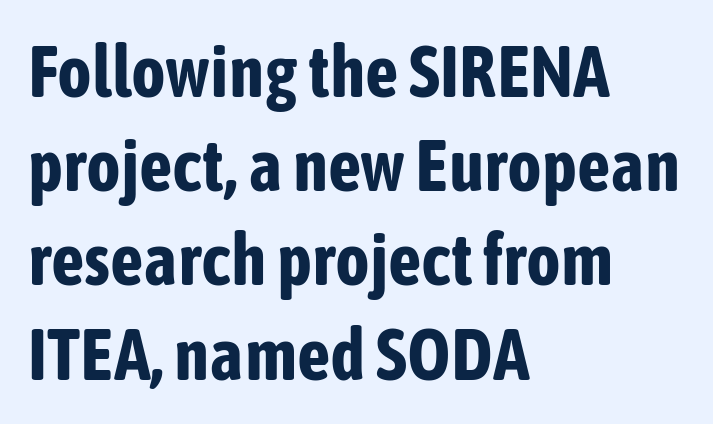
The rendering keeps characters at their native spacing. Its strokes are broad and dark, the hallmark of bold type. It's the straight-up-and-down kind of type. Quick note: interline space is typical. In terms of letterform style, serifs are entirely absent. Typeset ragged right — the left edge is the straight one.
